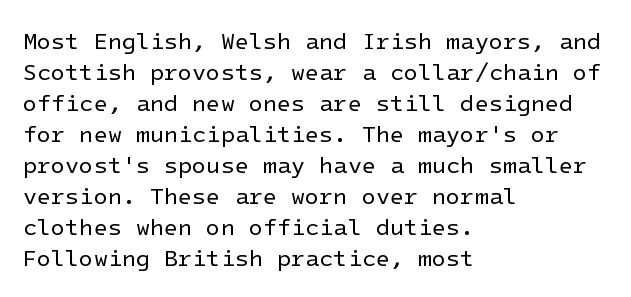
The image shows 23 px text type, upright; set left-aligned, normal line spacing (1.35x), normal letter spacing, not underlined.
